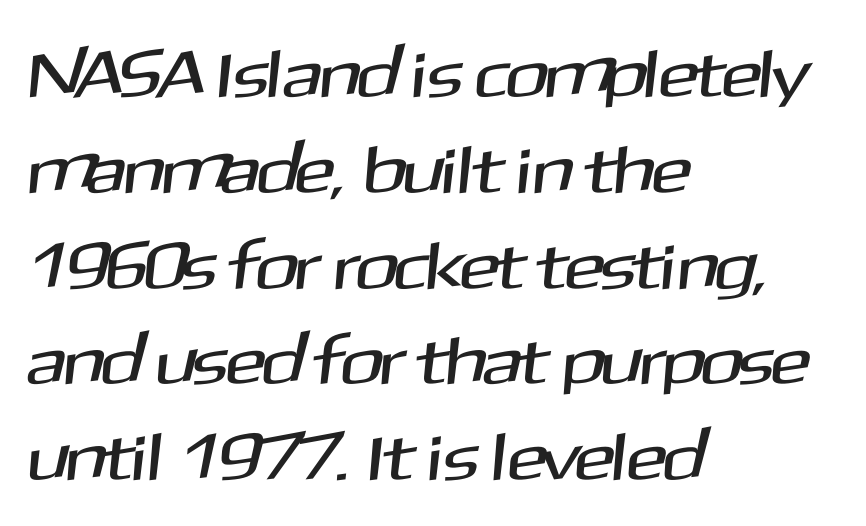
The image shows 67 px sans-serif type; set left-aligned, normal line spacing (1.43x), normal letter spacing, not underlined; medium stroke contrast and a medium x-height.
